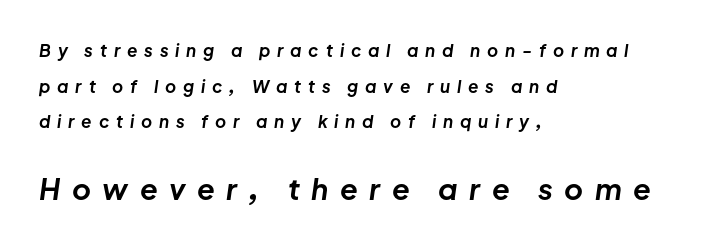
{"italic": "yes", "lean": "right", "slant_degrees": 8, "bold": "yes", "weight": "bold", "width": "normal", "stroke_contrast": "low", "x_height": "medium", "monospaced": "no", "underline": "no", "align": "left", "line_spacing": "loose", "line_spacing_ratio": 2.09, "letter_spacing": "wide", "letter_spacing_em": 0.4, "larger_block": "second", "size_ratio": 1.71, "glyph_px": 29}
